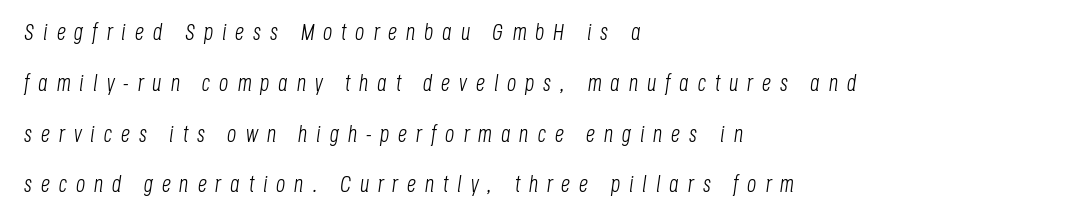
The image shows 23 px text type, italic (leaning right); set left-aligned, loose line spacing (2.21x), unusually wide letter spacing (+0.38 em), not underlined.
